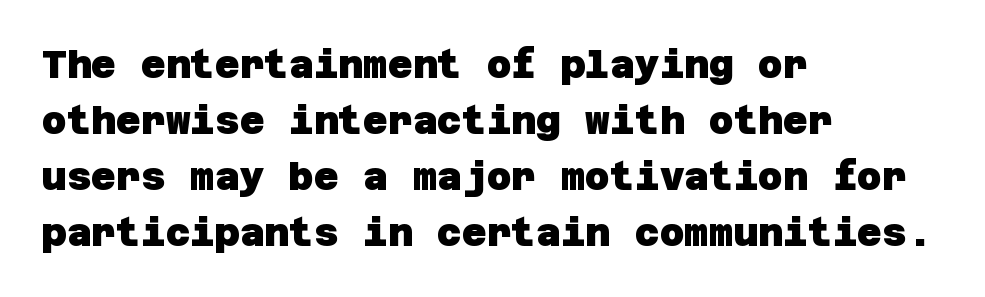
The area under the type is left untouched. This is heavy type, rendered in bold. Is the letter spacing exaggerated? No — it looks like the ordinary default. The type family on display is of the sans-serif kind. A student would call this left alignment; a typographer would say flush left, rag right.
